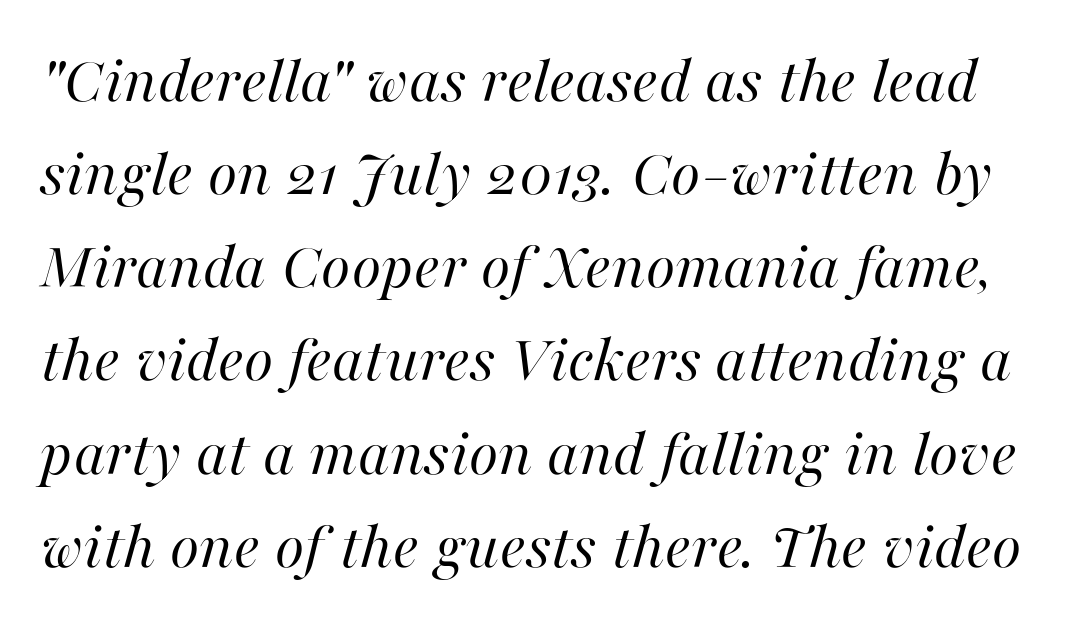
What's the leading like? Ordinary, nothing unusual. The area under the type is left untouched. Look at the tracking — it's just the regular setting, nothing added. Stroke thickness stays within the range of a standard reading face or lighter.
